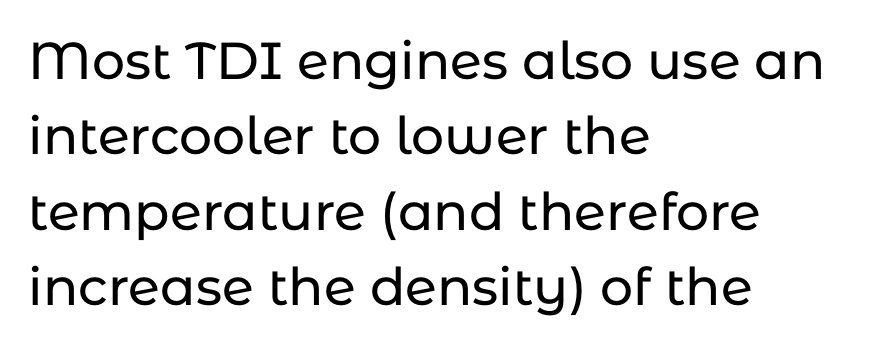
{"serif": "no", "italic": "no", "width": "normal", "stroke_contrast": "low", "x_height": "medium", "monospaced": "no", "underline": "no", "align": "left", "line_spacing": "normal", "line_spacing_ratio": 1.45, "letter_spacing": "normal", "letter_spacing_em": 0.0, "glyph_px": 52}
